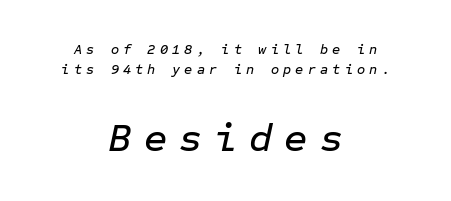
{"italic": "yes", "lean": "right", "slant_degrees": 12, "width": "normal", "stroke_contrast": "low", "x_height": "medium", "monospaced": "yes", "underline": "no", "align": "center", "line_spacing": "normal", "line_spacing_ratio": 1.45, "letter_spacing": "wide", "letter_spacing_em": 0.3, "larger_block": "second", "size_ratio": 2.86, "glyph_px": 40}
